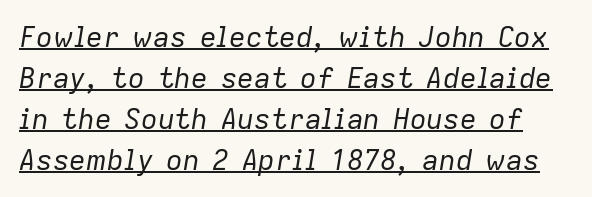
{"italic": "yes", "lean": "right", "slant_degrees": 9, "bold": "no", "weight": "regular", "width": "normal", "stroke_contrast": "low", "x_height": "medium", "monospaced": "no", "underline": "yes", "line_spacing": "normal", "line_spacing_ratio": 1.46, "letter_spacing": "normal", "letter_spacing_em": 0.0, "glyph_px": 28}
